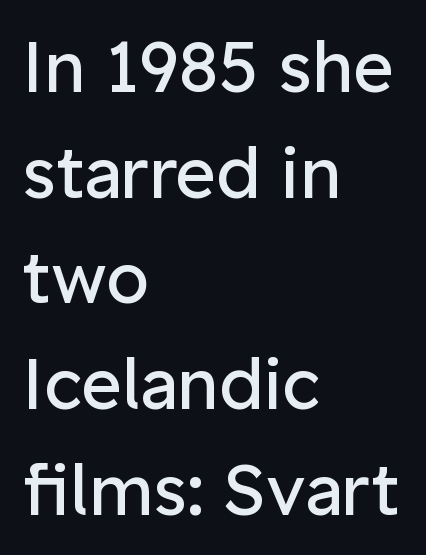
The image shows 70 px regular-weight sans-serif type, upright; set left-aligned, normal line spacing (1.51x), normal letter spacing, not underlined; low stroke contrast and a medium x-height.
